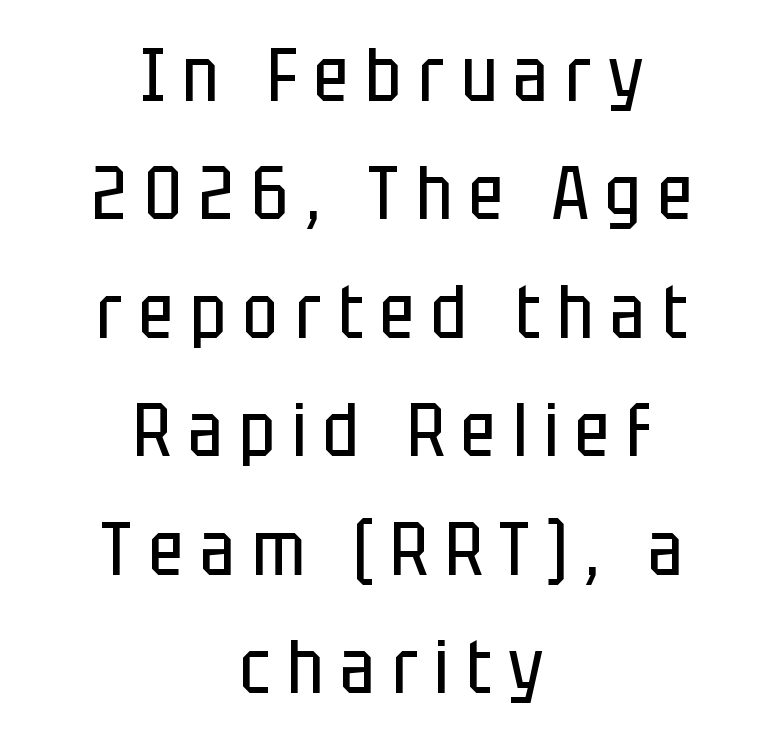
Q: Is the text bold? A: No.
Q: Is the text italic (slanted)? A: No, it is upright.
Q: Is the typeface a serif or a sans-serif typeface? A: Sans-serif.
Q: Is the text underlined? A: No.
Q: How is the paragraph aligned? A: Centered.
Q: Is the spacing between letters normal or unusually wide? A: Unusually wide.
Q: Is the spacing between lines tight, normal or loose? A: Normal.
Q: Width (condensed, normal, or wide)? A: Condensed.
Q: Stroke contrast? A: Low.
Q: x-height? A: Large.
Q: Monospaced? A: No.
